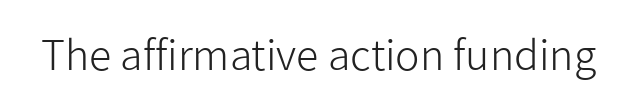
I'd call this a sans setting — the letters go barefoot. The zone under the glyphs is completely vacant. No chunkiness to these letters — they're not bold. The rendering uses natural spacing where letterforms have individual widths. You can tell it's not italic because the verticals are truly vertical. Tracking value appears to be zero — textbook default spacing.
